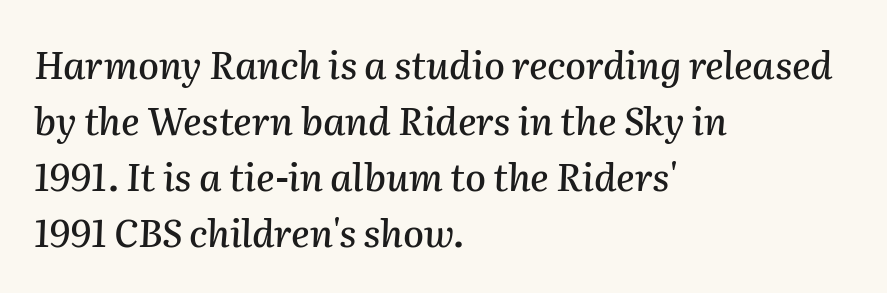
There is no visible air inserted between adjacent glyphs. Reading down the column, the eye jumps a familiar distance to each next line. Clear beneath every line of the passage. Character widths vary here, with narrow letters taking less room than wide ones. In terms of posture, this sample is oblique.
